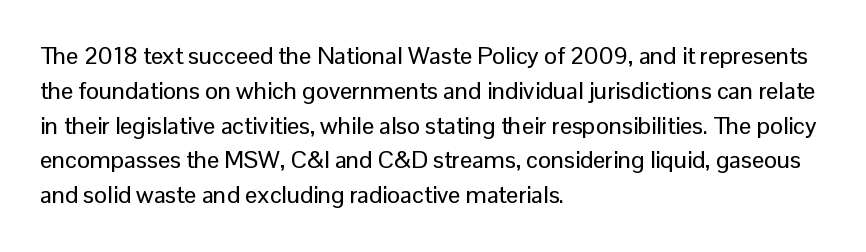
This sample keeps an unexceptional amount of space between lines. These lines keep a tight, regular rhythm from letter to letter. Every stem runs plumb, perpendicular to the baseline. Reading down the block, your eye returns to a fixed left position each line. The string is rendered with underlining switched off.
